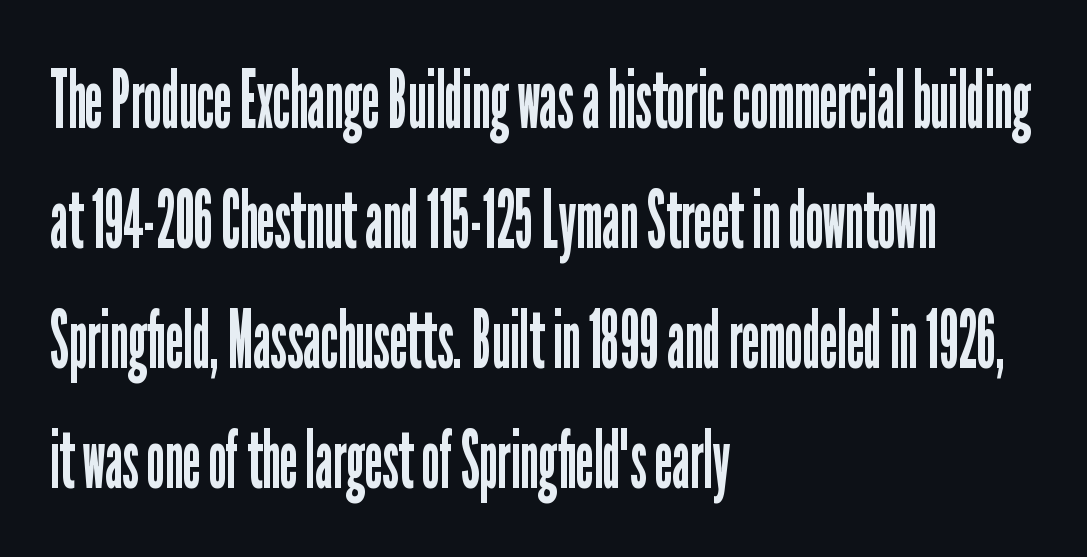
Q: Is the text bold? A: No.
Q: Is the text italic (slanted)? A: No, it is upright.
Q: Is the typeface a serif or a sans-serif typeface? A: Sans-serif.
Q: Is the text underlined? A: No.
Q: How is the paragraph aligned? A: Left-aligned.
Q: Is the spacing between letters normal or unusually wide? A: Normal.
Q: Is the spacing between lines tight, normal or loose? A: Normal.
Q: Width (condensed, normal, or wide)? A: Condensed.
Q: Stroke contrast? A: Low.
Q: x-height? A: Medium.
Q: Monospaced? A: No.
